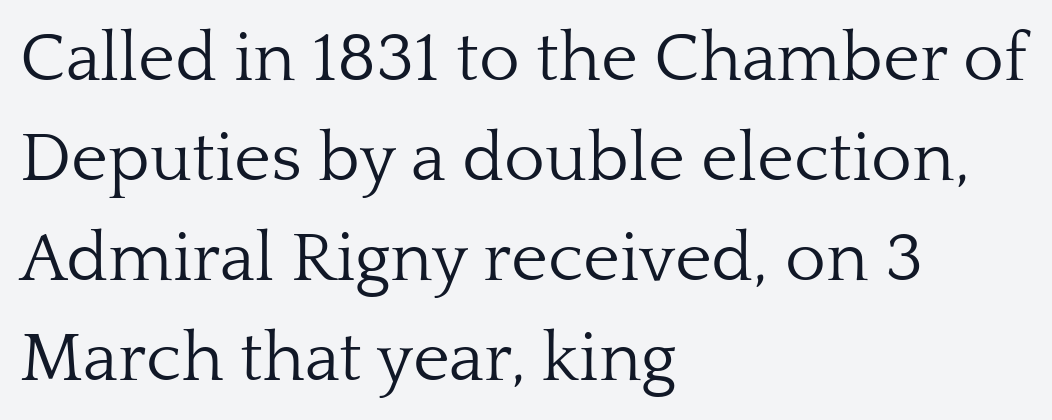
Q: Is the text bold? A: No.
Q: Is the text italic (slanted)? A: No, it is upright.
Q: Is the typeface a serif or a sans-serif typeface? A: Serif.
Q: Is the text underlined? A: No.
Q: How is the paragraph aligned? A: Left-aligned.
Q: Is the spacing between letters normal or unusually wide? A: Normal.
Q: Is the spacing between lines tight, normal or loose? A: Normal.
Q: Width (condensed, normal, or wide)? A: Normal.
Q: Stroke contrast? A: Low.
Q: x-height? A: Medium.
Q: Monospaced? A: No.
